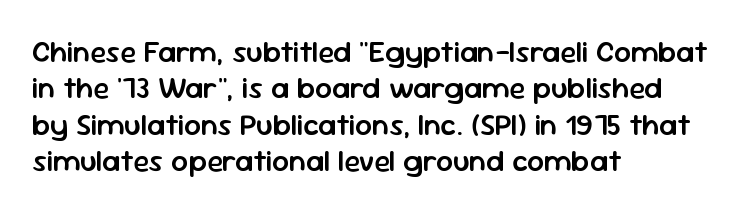
Q: Is the text bold? A: Semi-bold.
Q: Is the text italic (slanted)? A: No, it is upright.
Q: Is the typeface a serif or a sans-serif typeface? A: Sans-serif.
Q: Is the text underlined? A: No.
Q: How is the paragraph aligned? A: Left-aligned.
Q: Is the spacing between letters normal or unusually wide? A: Normal.
Q: Width (condensed, normal, or wide)? A: Normal.
Q: Stroke contrast? A: Low.
Q: x-height? A: Medium.
Q: Monospaced? A: No.
